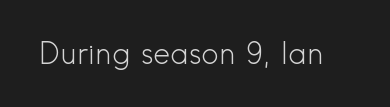
Q: Is the text bold? A: No.
Q: Is the text italic (slanted)? A: No, it is upright.
Q: Is the typeface a serif or a sans-serif typeface? A: Sans-serif.
Q: Is the text underlined? A: No.
Q: Is the spacing between letters normal or unusually wide? A: Normal.
Q: Width (condensed, normal, or wide)? A: Normal.
Q: x-height? A: Small.
Q: Monospaced? A: No.
